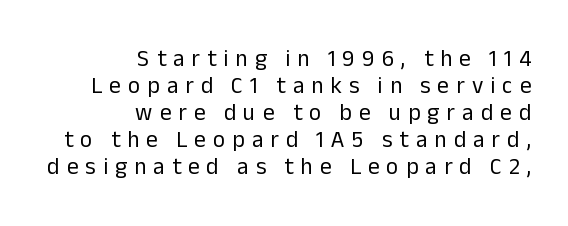
Q: Is the text bold? A: No.
Q: Is the text italic (slanted)? A: No, it is upright.
Q: Is the text underlined? A: No.
Q: How is the paragraph aligned? A: Right-aligned.
Q: Is the spacing between letters normal or unusually wide? A: Unusually wide.
